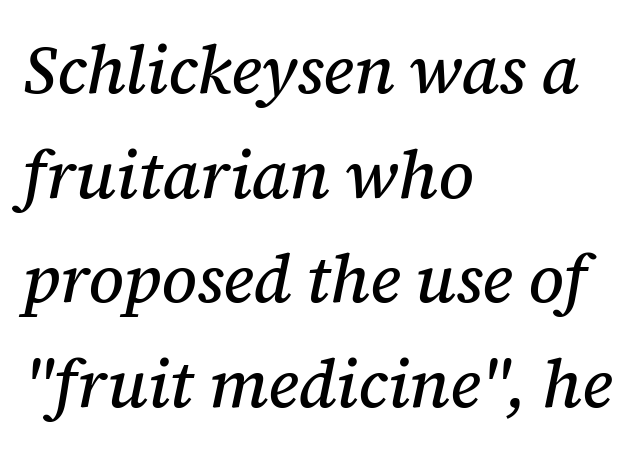
A bare baseline throughout the passage. The typeface chosen for these lines features serifs. The face used here is proportionally spaced, like ordinary book or web type. A typesetter would mark this as italic. These lines are set flush left with a ragged right edge. Evenly set lines give the paragraph a standard silhouette.
